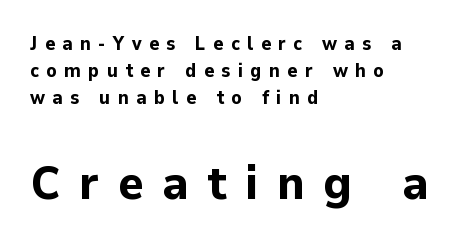
The image shows 48 px bold sans-serif type, upright; set left-aligned, normal line spacing (1.43x), unusually wide letter spacing (+0.39 em), not underlined; the second (bottom) block is 2.53x larger; low stroke contrast and a medium x-height.
